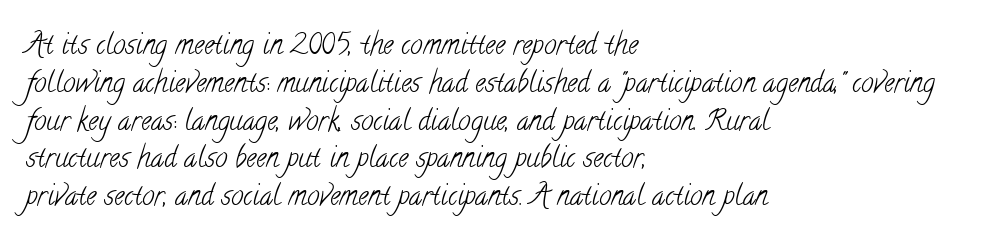
The image shows 28 px light, condensed serif type; set left-aligned, normal line spacing (1.35x), normal letter spacing, not underlined; low stroke contrast and a small x-height.
